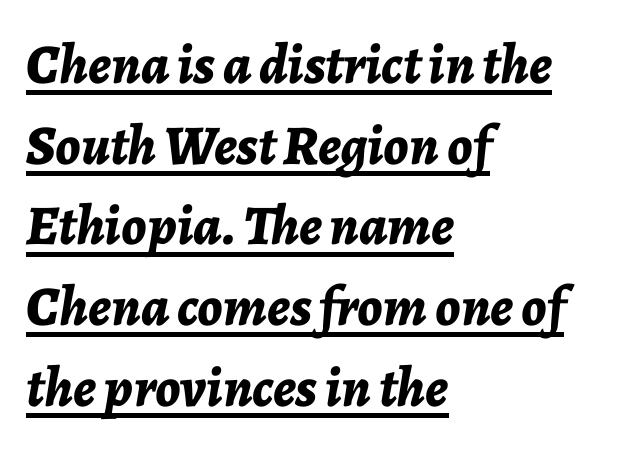
The image shows 56 px bold type, italic (leaning right); set left-aligned, normal line spacing (1.44x), normal letter spacing, underlined; low stroke contrast and a medium x-height.
